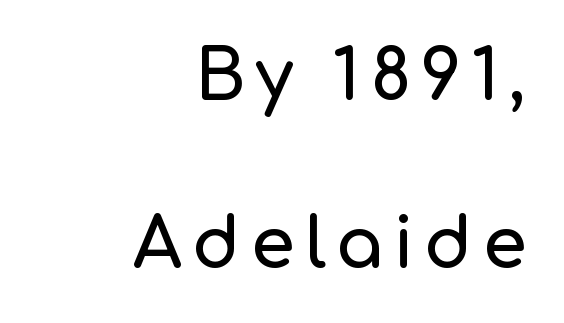
You can tell it's not italic because the verticals are truly vertical. A clean baseline with only descenders dipping below it. The passage shown is typed in a proportional face where columns would drift. Visually the block forms a straight wall on the right and a jagged coastline on the left.
